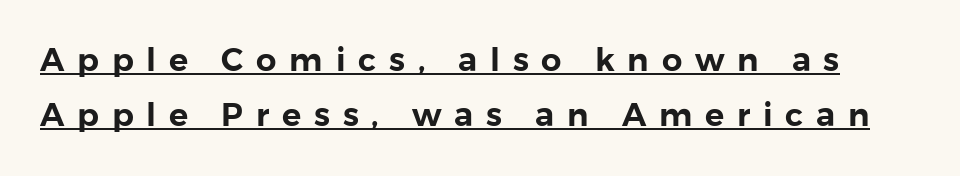
Q: Is the text italic (slanted)? A: No, it is upright.
Q: Is the typeface a serif or a sans-serif typeface? A: Sans-serif.
Q: Is the text underlined? A: Yes.
Q: Is the spacing between letters normal or unusually wide? A: Unusually wide.
Q: Width (condensed, normal, or wide)? A: Normal.
Q: x-height? A: Medium.
Q: Monospaced? A: No.
